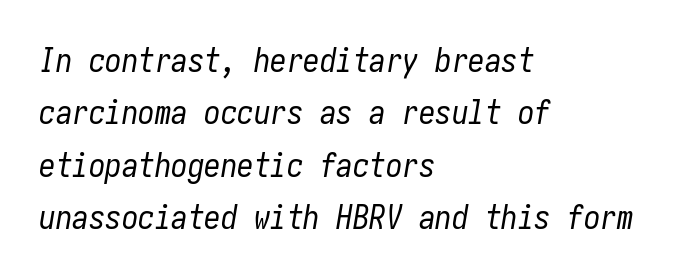
{"italic": "yes", "lean": "right", "slant_degrees": 10, "bold": "no", "weight": "regular", "width": "condensed", "stroke_contrast": "low", "x_height": "medium", "underline": "no", "align": "left", "line_spacing": "normal", "line_spacing_ratio": 1.59, "letter_spacing": "normal", "letter_spacing_em": 0.0, "glyph_px": 33}
